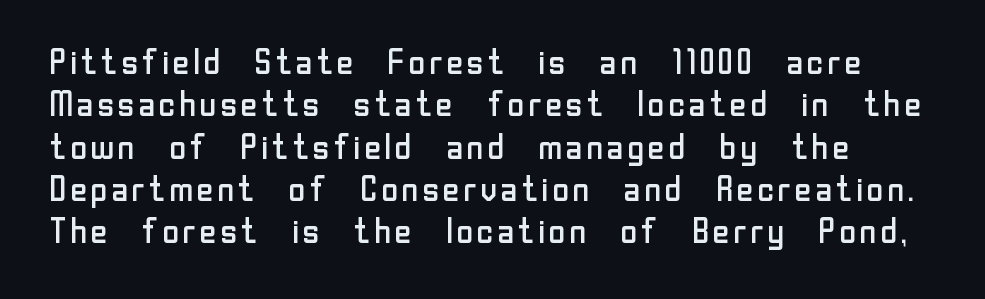
The image shows 35 px regular-weight sans-serif type, upright; set line spacing 1.21x, normal letter spacing, not underlined; low stroke contrast and a medium x-height.
